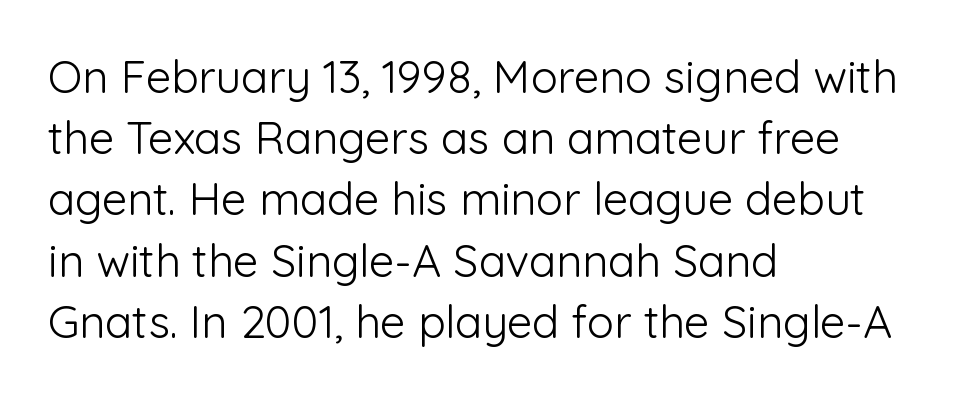
{"serif": "no", "italic": "no", "bold": "no", "weight": "light", "width": "normal", "stroke_contrast": "low", "x_height": "medium", "monospaced": "no", "underline": "no", "align": "left", "line_spacing": "normal", "line_spacing_ratio": 1.36, "letter_spacing": "normal", "letter_spacing_em": 0.0, "glyph_px": 45}
